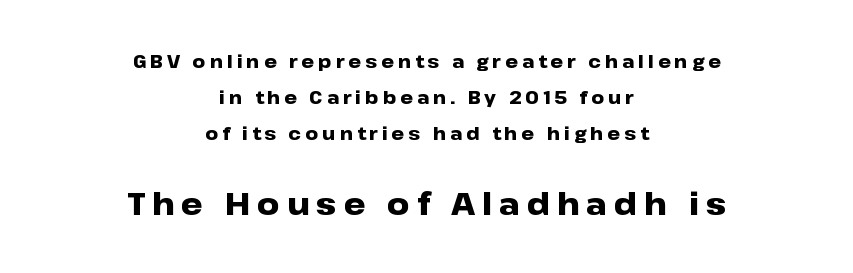
Q: Is the text bold? A: Yes.
Q: Is the text italic (slanted)? A: No, it is upright.
Q: Is the typeface a serif or a sans-serif typeface? A: Sans-serif.
Q: Is the text underlined? A: No.
Q: How is the paragraph aligned? A: Centered.
Q: Is the spacing between letters normal or unusually wide? A: Unusually wide.
Q: Is the spacing between lines tight, normal or loose? A: Loose.
Q: Which block of text is set in a larger size, the first (top) or the second (bottom)? A: The second (bottom) one.
Q: Width (condensed, normal, or wide)? A: Wide.
Q: Stroke contrast? A: Low.
Q: x-height? A: Medium.
Q: Monospaced? A: No.
